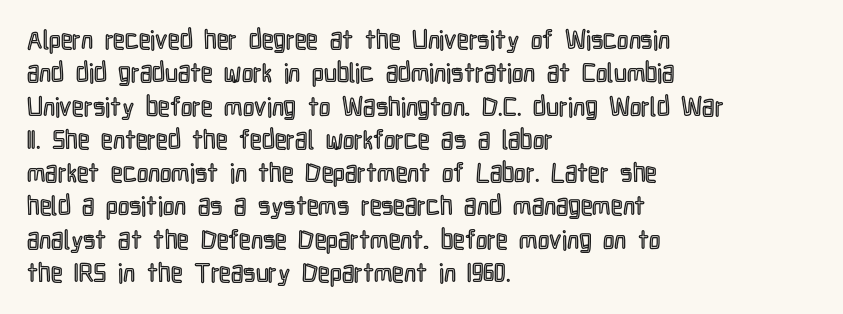
The image shows 26 px text type, upright; set left-aligned, normal line spacing (1.28x), normal letter spacing, not underlined.
